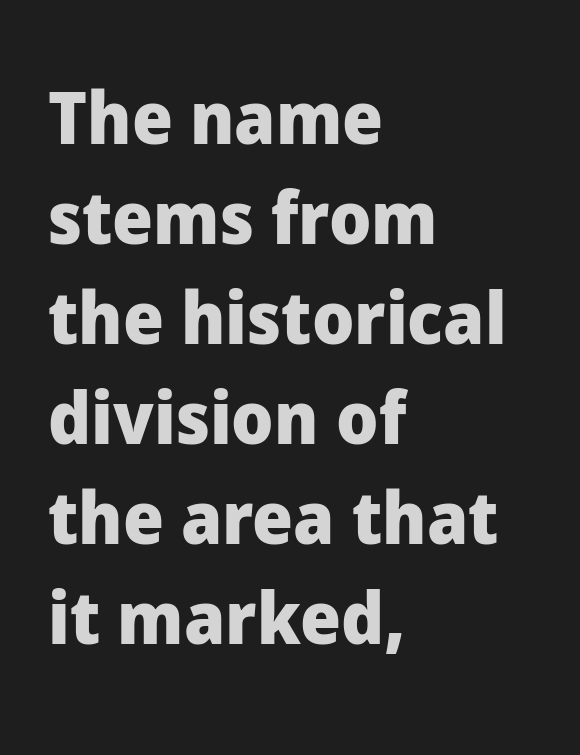
Q: Is the text bold? A: Yes.
Q: Is the text italic (slanted)? A: No, it is upright.
Q: Is the typeface a serif or a sans-serif typeface? A: Sans-serif.
Q: Is the text underlined? A: No.
Q: How is the paragraph aligned? A: Left-aligned.
Q: Is the spacing between letters normal or unusually wide? A: Normal.
Q: Is the spacing between lines tight, normal or loose? A: Normal.
Q: Width (condensed, normal, or wide)? A: Normal.
Q: Stroke contrast? A: Low.
Q: x-height? A: Medium.
Q: Monospaced? A: No.
